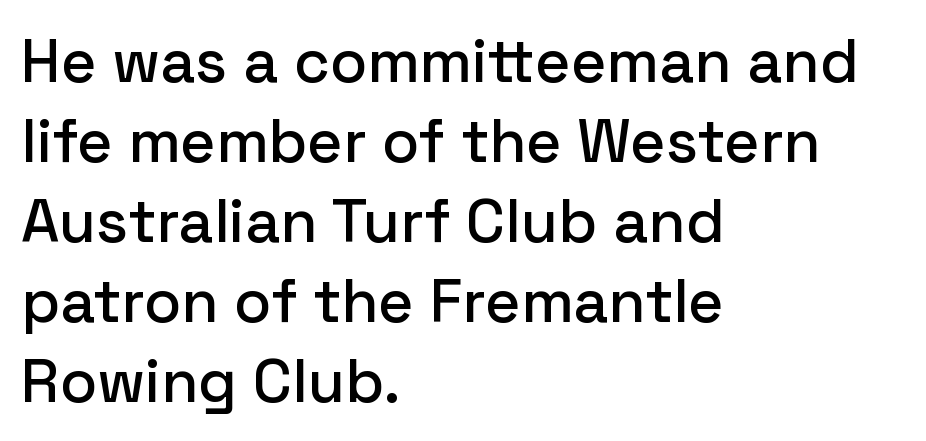
{"serif": "no", "italic": "no", "width": "normal", "stroke_contrast": "low", "x_height": "medium", "monospaced": "no", "underline": "no", "align": "left", "line_spacing": "normal", "line_spacing_ratio": 1.31, "letter_spacing": "normal", "letter_spacing_em": 0.0, "glyph_px": 61}
